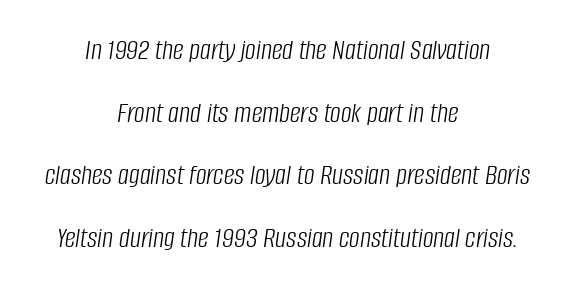
The image shows 30 px light, condensed type, italic (leaning right); set centered, loose line spacing (2.09x), normal letter spacing, not underlined; low stroke contrast and a large x-height.
